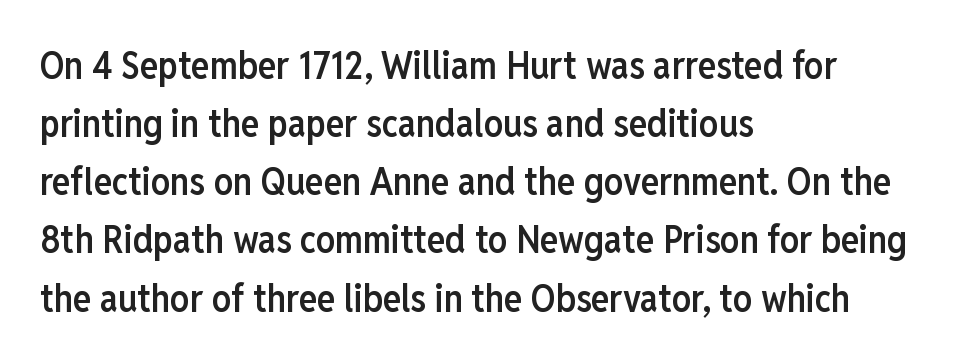
{"serif": "no", "italic": "no", "bold": "semi", "weight": "semibold", "width": "condensed", "stroke_contrast": "low", "x_height": "medium", "monospaced": "no", "underline": "no", "align": "left", "line_spacing": "normal", "line_spacing_ratio": 1.53, "letter_spacing": "normal", "letter_spacing_em": 0.0, "glyph_px": 38}
